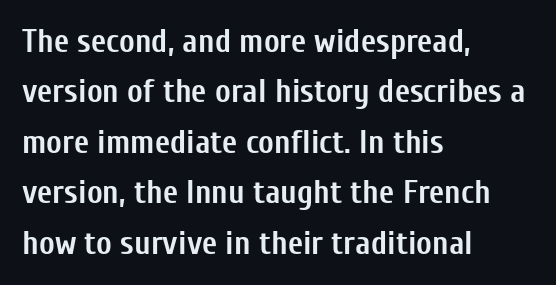
Q: Is the text bold? A: Yes.
Q: Is the text italic (slanted)? A: No, it is upright.
Q: Is the typeface a serif or a sans-serif typeface? A: Sans-serif.
Q: Is the text underlined? A: No.
Q: How is the paragraph aligned? A: Left-aligned.
Q: Is the spacing between letters normal or unusually wide? A: Normal.
Q: Is the spacing between lines tight, normal or loose? A: Normal.
Q: Width (condensed, normal, or wide)? A: Condensed.
Q: Stroke contrast? A: Low.
Q: x-height? A: Medium.
Q: Monospaced? A: No.
